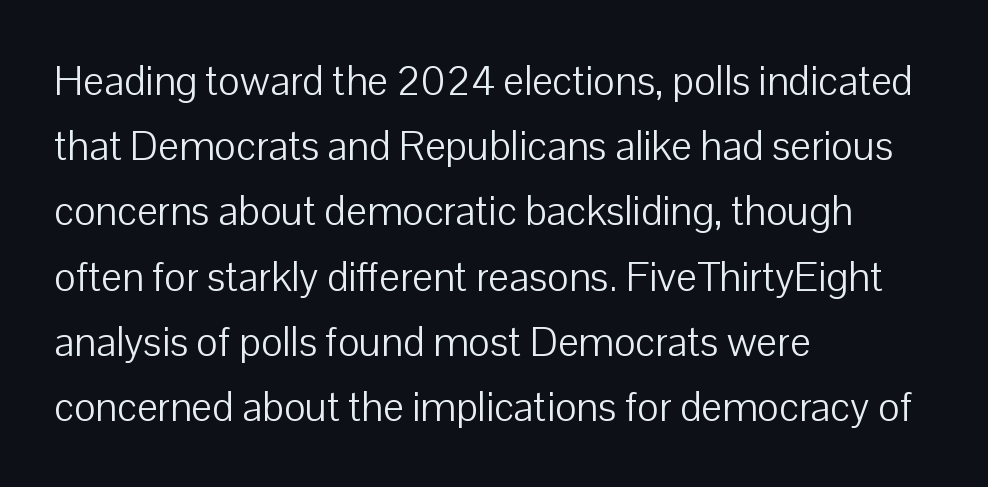
The type sits square on the baseline with zero lean. The glyphs are unaccompanied by any horizontal stroke below them. The weight tops out at a normal text grade. Visually the block forms a straight wall on the left and a jagged coastline on the right. A typesetter would call this zero additional tracking.
